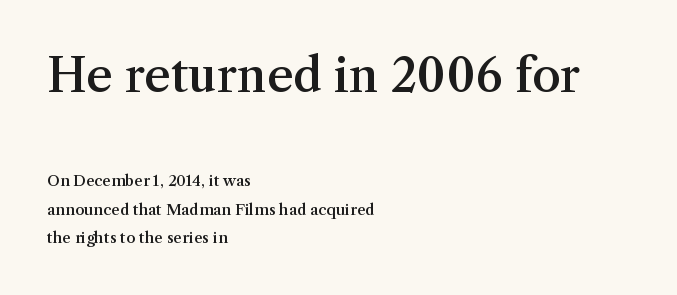
Every row of glyphs begins at an identical x-position on the left. Loosely led — the rows are spread out. Block one is the big one; block two sits smaller underneath. The letterforms sit shoulder to shoulder at normal distance.
